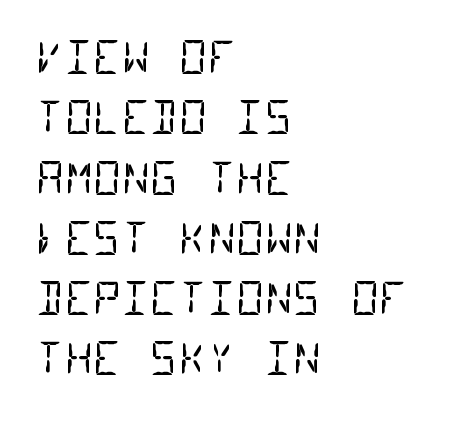
Unlike a traditional serif, this face leaves its strokes unadorned. The face used here is monospaced, like something from a code editor. The string is rendered with underlining switched off. Letter spacing: default. Each new line begins a customary step beneath the previous one.
